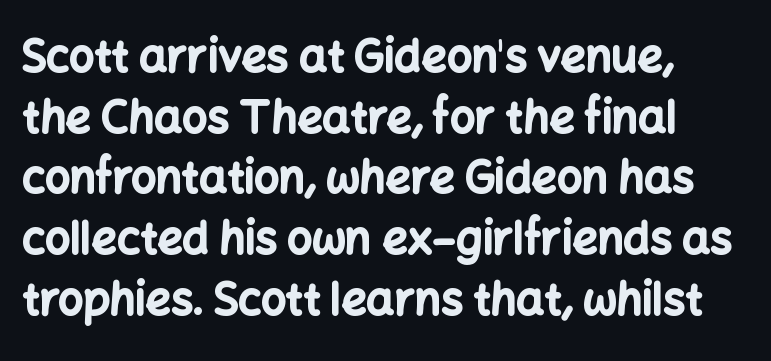
Q: Is the text bold? A: Yes.
Q: Is the text italic (slanted)? A: No, it is upright.
Q: Is the typeface a serif or a sans-serif typeface? A: Sans-serif.
Q: Is the text underlined? A: No.
Q: How is the paragraph aligned? A: Left-aligned.
Q: Is the spacing between letters normal or unusually wide? A: Normal.
Q: Is the spacing between lines tight, normal or loose? A: Normal.
Q: Width (condensed, normal, or wide)? A: Normal.
Q: Stroke contrast? A: Low.
Q: x-height? A: Medium.
Q: Monospaced? A: No.
